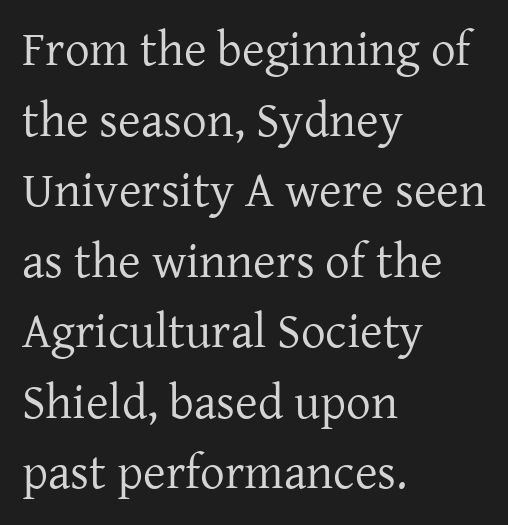
Q: Is the text bold? A: No.
Q: Is the text italic (slanted)? A: No, it is upright.
Q: Is the typeface a serif or a sans-serif typeface? A: Serif.
Q: Is the text underlined? A: No.
Q: How is the paragraph aligned? A: Left-aligned.
Q: Is the spacing between letters normal or unusually wide? A: Normal.
Q: Is the spacing between lines tight, normal or loose? A: Normal.
Q: Width (condensed, normal, or wide)? A: Normal.
Q: Stroke contrast? A: Low.
Q: x-height? A: Medium.
Q: Monospaced? A: No.
